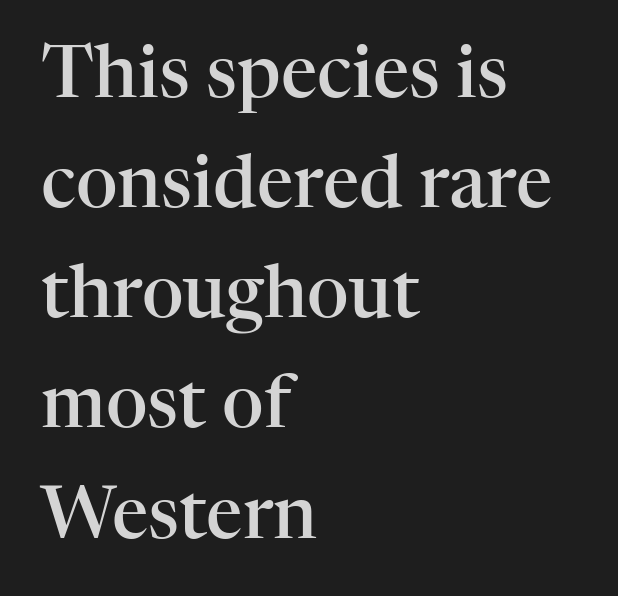
The image shows 72 px semibold serif type, upright; set left-aligned, normal line spacing (1.53x), normal letter spacing, not underlined; high stroke contrast and a medium x-height.
